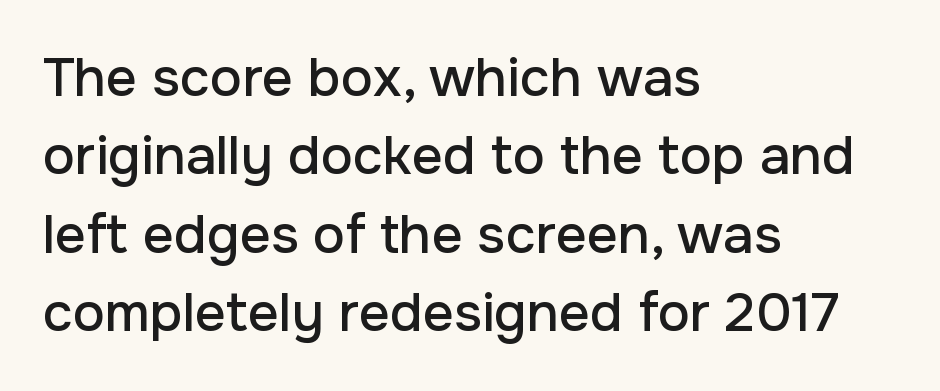
The image shows 54 px sans-serif type, upright; set left-aligned, normal line spacing (1.45x), normal letter spacing, not underlined; low stroke contrast and a medium x-height.
